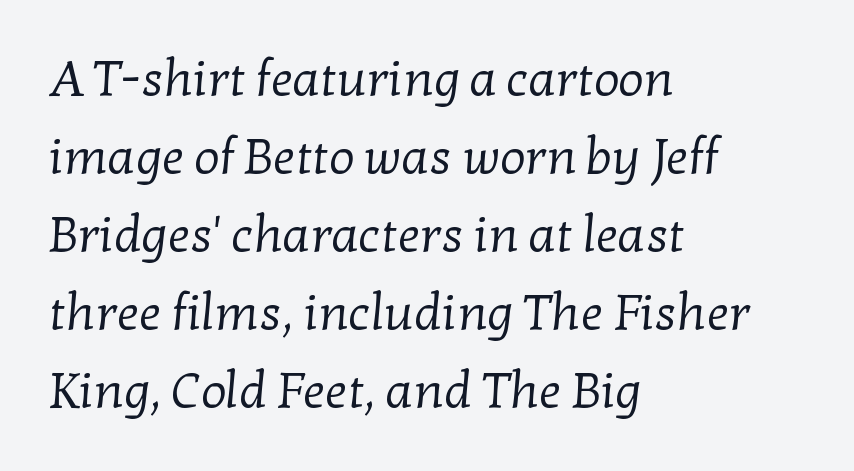
{"serif": "yes", "bold": "no", "weight": "regular", "width": "normal", "stroke_contrast": "low", "x_height": "medium", "monospaced": "no", "underline": "no", "align": "left", "line_spacing": "normal", "line_spacing_ratio": 1.56, "letter_spacing": "normal", "letter_spacing_em": 0.0, "glyph_px": 50}
